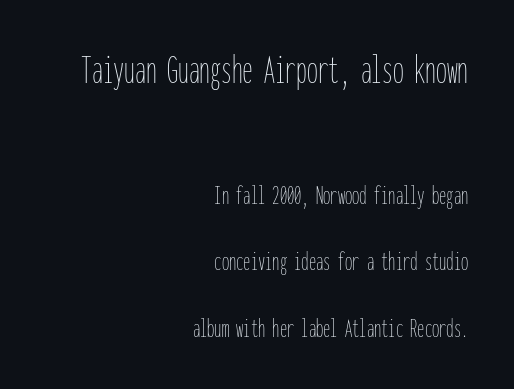
Spacing verdict: monospaced, one width for all characters. Bigger letters appear in the top chunk; the bottom chunk is reduced. Every character sits straight up, as roman type does. In terms of letterspacing, this is plain default setting. On a weight scale, this lands at 450 or below.
